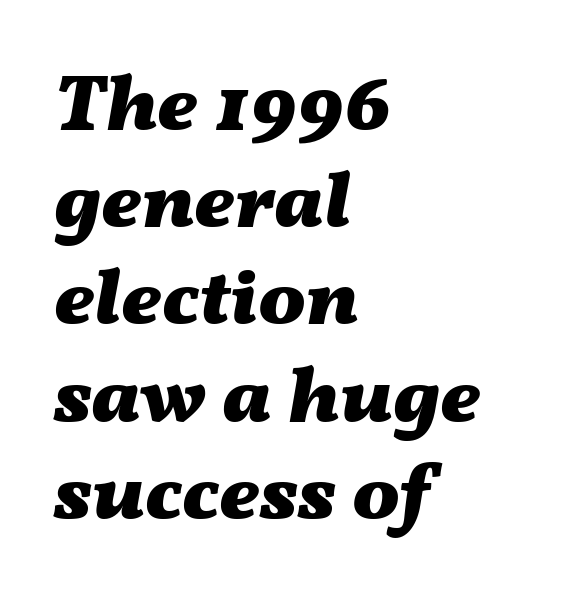
These words are printed bold, with thick strokes throughout. Check the space under the baseline: it is left empty. Posture: slanted. The lines are quadded left.
